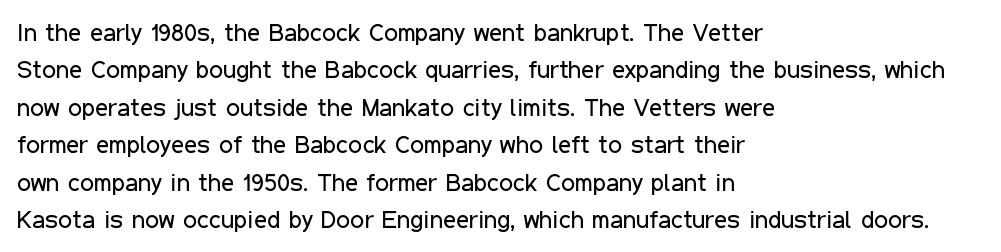
The image shows 25 px text type, upright; set left-aligned, normal line spacing (1.5x), normal letter spacing, not underlined.
